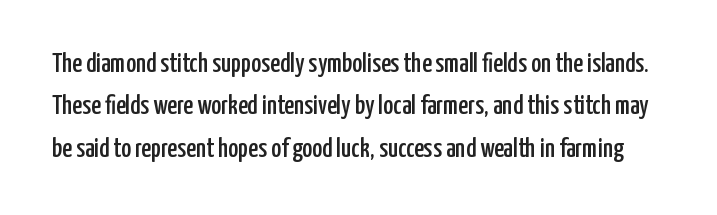
{"italic": "no", "underline": "no", "line_spacing": "normal", "line_spacing_ratio": 1.57, "letter_spacing": "normal", "letter_spacing_em": 0.0, "glyph_px": 27}
